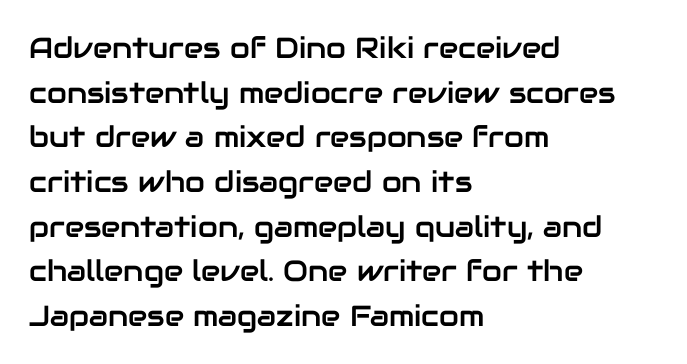
Nope, no serifs anywhere on these letters. You can tell it's not italic because the verticals are truly vertical. What's the leading like? Ordinary, nothing unusual. All the whitespace from short lines collects on the right. Tracking value appears to be zero — textbook default spacing.
